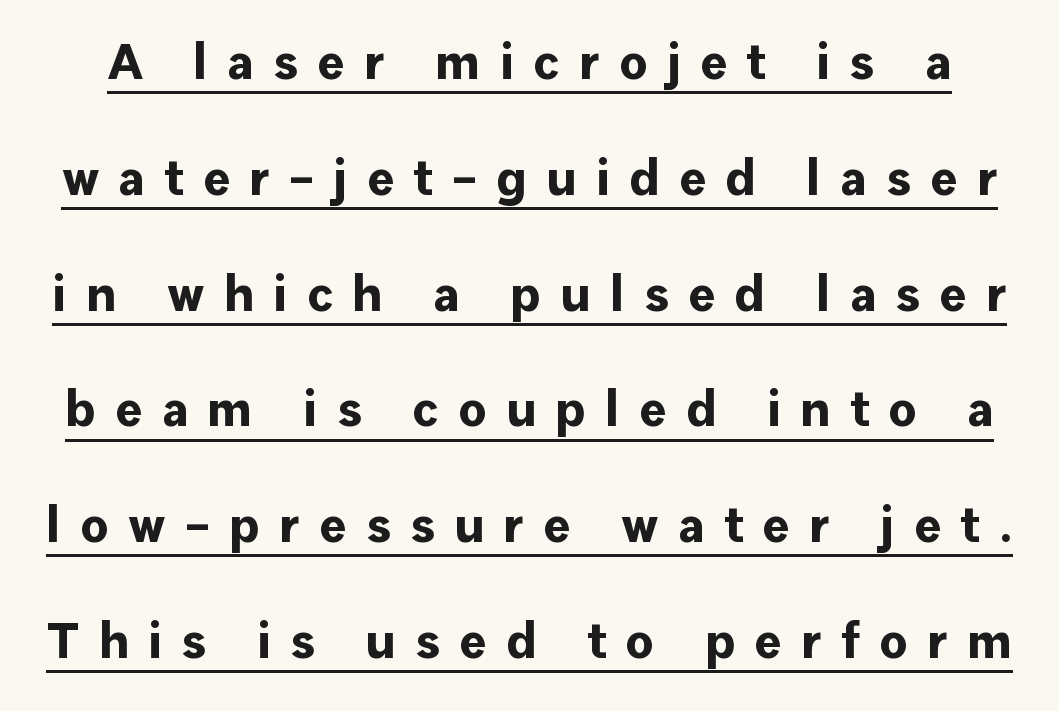
Q: Is the text bold? A: Yes.
Q: Is the text italic (slanted)? A: No, it is upright.
Q: Is the typeface a serif or a sans-serif typeface? A: Sans-serif.
Q: Is the text underlined? A: Yes.
Q: Is the spacing between letters normal or unusually wide? A: Unusually wide.
Q: Is the spacing between lines tight, normal or loose? A: Loose.
Q: Width (condensed, normal, or wide)? A: Normal.
Q: Stroke contrast? A: Low.
Q: x-height? A: Medium.
Q: Monospaced? A: No.
